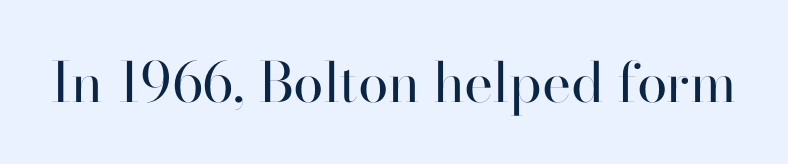
{"serif": "no", "italic": "no", "bold": "no", "weight": "regular", "width": "normal", "stroke_contrast": "high", "x_height": "small", "monospaced": "no", "underline": "no", "letter_spacing": "normal", "letter_spacing_em": 0.0, "glyph_px": 55}
